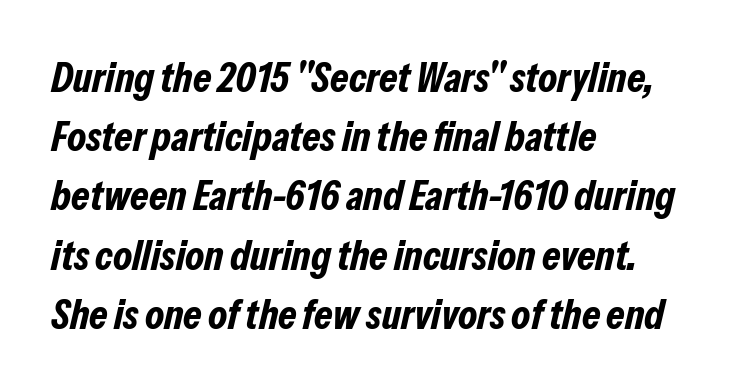
The words here are not underlined. A dark, heavy texture on the line: the type is bold. These lines keep a tight, regular rhythm from letter to letter. This sample is left-justified, so line endings fall wherever the words run out. You could not count columns in this text — the font is proportionally spaced.
